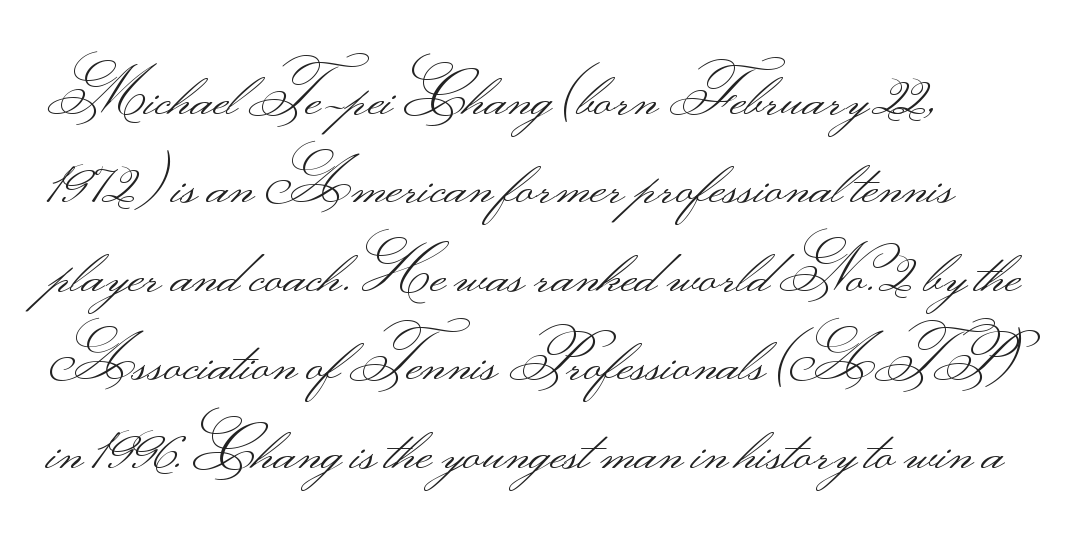
The image shows 61 px light, wide sans-serif type; set normal line spacing (1.45x), normal letter spacing, not underlined; medium stroke contrast.
